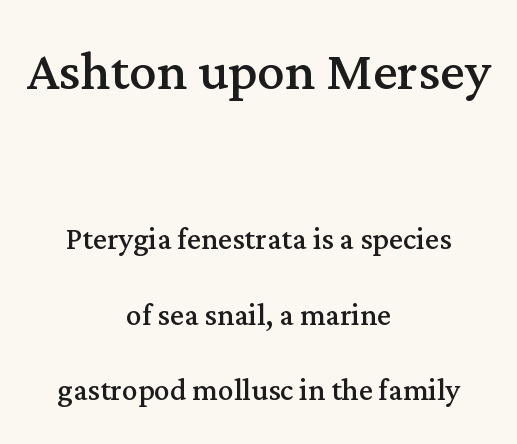
The image shows 69 px regular-weight serif type, upright; set centered, loose line spacing (1.94x), normal letter spacing, not underlined; the first (top) block is 1.77x larger; medium stroke contrast and a medium x-height.
